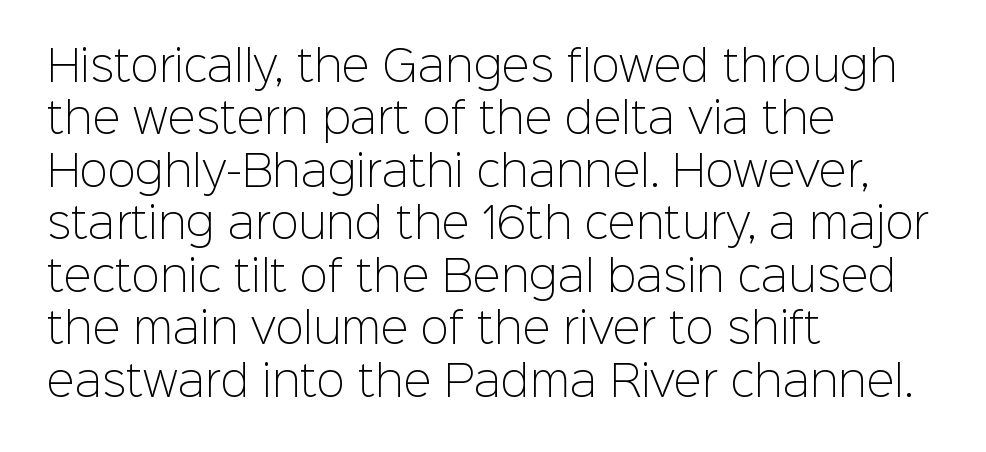
Look at the tracking — it's just the regular setting, nothing added. Each stroke keeps to a modest, everyday thickness or less. The baseline area is clear. A typesetter would call this proportional, since set widths differ per character. The vertical gap from one line to the next is medium. The rendering shows plain stroke endings on the letterforms — a sans-serif design.
